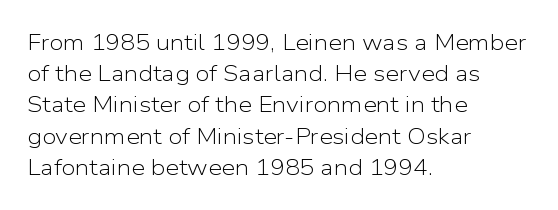
Q: Is the text bold? A: No.
Q: Is the text italic (slanted)? A: No, it is upright.
Q: Is the text underlined? A: No.
Q: How is the paragraph aligned? A: Left-aligned.
Q: Is the spacing between letters normal or unusually wide? A: Normal.
Q: Is the spacing between lines tight, normal or loose? A: Normal.
